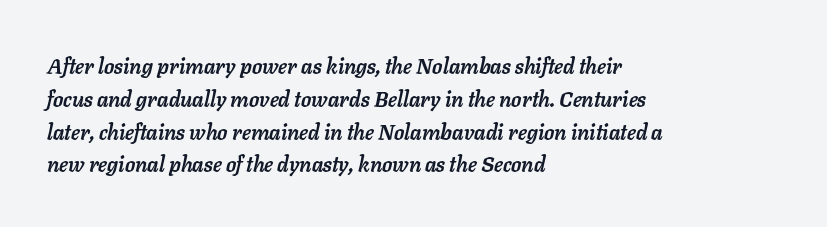
The image shows 21 px bold type, italic (leaning right); set left-aligned, normal line spacing (1.56x), normal letter spacing, not underlined.
